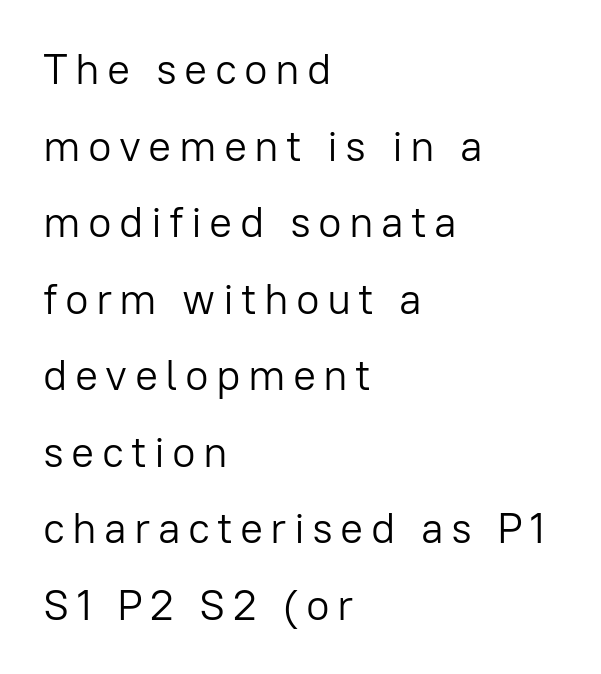
Here the designer chose a conventional face with non-uniform glyph widths. Observe the absence of serifs on each vertical stroke in this sample. The area under the type is left untouched. Every character sits straight up, as roman type does. Line starts are locked; line ends wander. The font sits on the lighter half of the weight spectrum, regular included.
